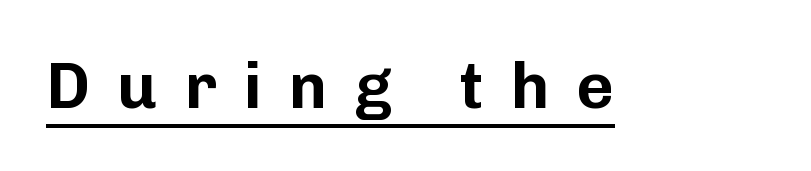
Tracking value appears strongly positive — letters spread wide. This is roman type, the default non-slanted kind. Examine the stroke ends and you'll find no serifs. The passage shown is typed in a proportional face where columns would drift. Does a line run under the words? Yes, clearly.
